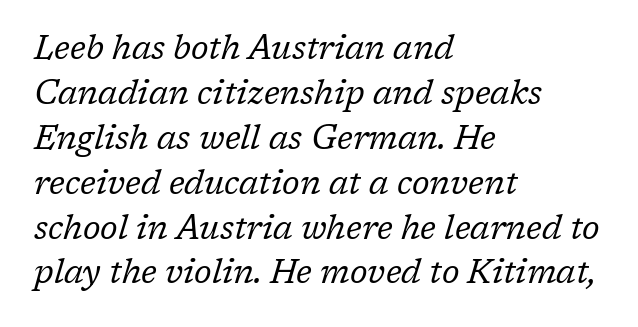
The image shows 33 px regular-weight serif type, italic (leaning right); set left-aligned, normal line spacing (1.36x), normal letter spacing, not underlined; low stroke contrast and a medium x-height.
